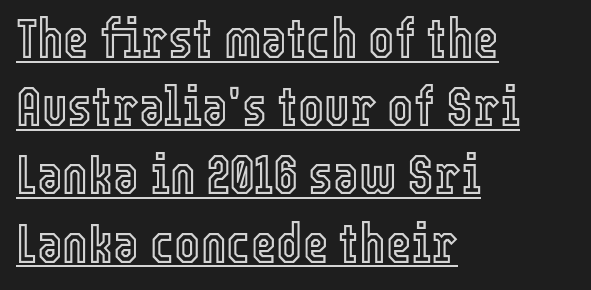
The image shows 55 px condensed type, upright; set left-aligned, line spacing 1.24x, normal letter spacing, underlined; a medium x-height.
